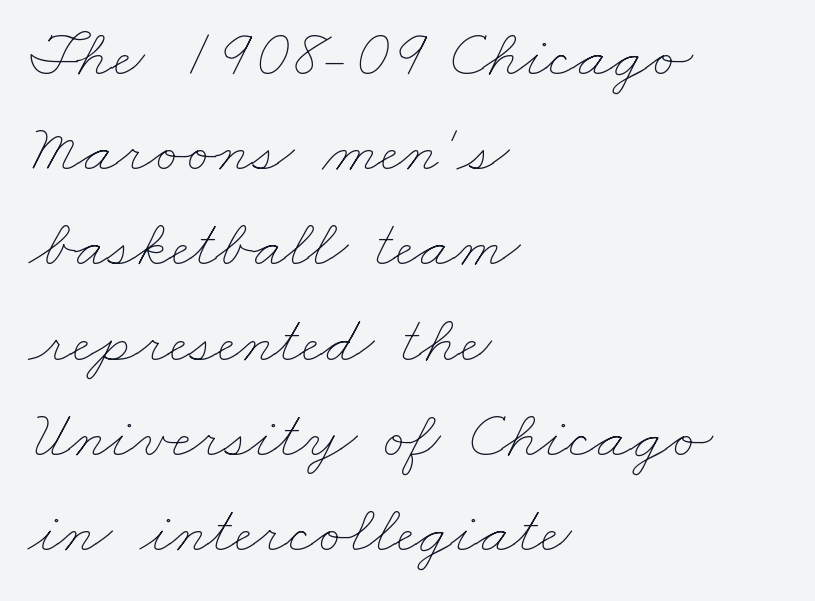
A bare baseline throughout the passage. These lines keep a tight, regular rhythm from letter to letter. Horizontal alignment here is leftward, the default for most running prose. The letters advance in unequal steps, a hallmark of proportional type. The letterforms sit at book weight or below. How would I describe the line gaps? Plain and ordinary.
